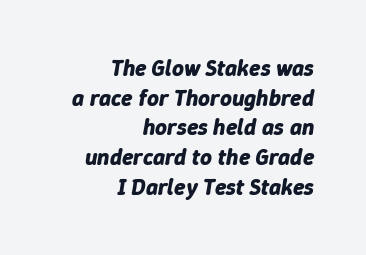
{"italic": "yes", "lean": "right", "slant_degrees": 9, "bold": "yes", "underline": "no", "align": "right", "line_spacing": "normal", "line_spacing_ratio": 1.29, "letter_spacing": "normal", "letter_spacing_em": 0.0, "glyph_px": 23}
